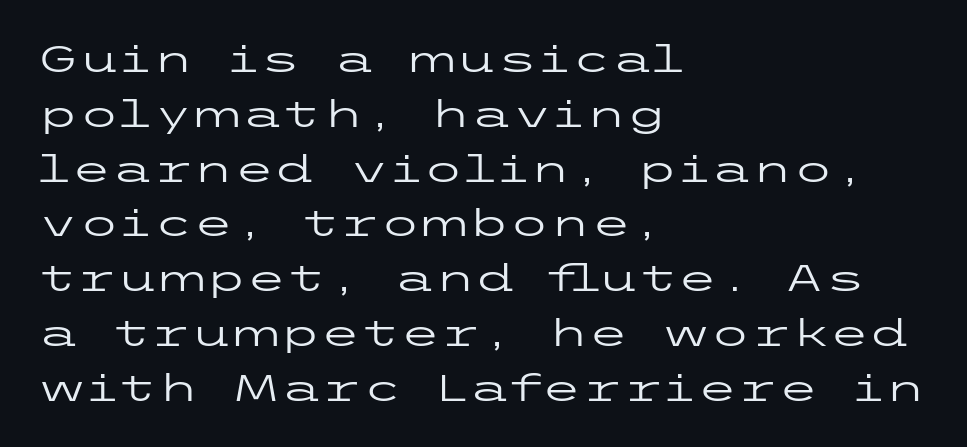
To sum up the face: it is a sans, with no serifs. Characters remain perfectly vertical along every line. The gap between lines stays unmarked. The letterforms sit at book weight or below. The ragged edge is on the right, which tells us the setting is flush left. Notice how descenders clear the ascenders below comfortably — that's standard leading.
